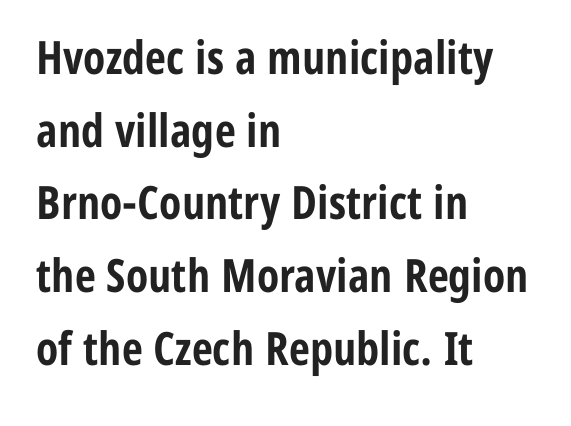
Q: Is the text bold? A: Yes.
Q: Is the text italic (slanted)? A: No, it is upright.
Q: Is the typeface a serif or a sans-serif typeface? A: Sans-serif.
Q: Is the text underlined? A: No.
Q: How is the paragraph aligned? A: Left-aligned.
Q: Is the spacing between letters normal or unusually wide? A: Normal.
Q: Is the spacing between lines tight, normal or loose? A: Normal.
Q: Width (condensed, normal, or wide)? A: Condensed.
Q: Stroke contrast? A: Low.
Q: x-height? A: Medium.
Q: Monospaced? A: No.
